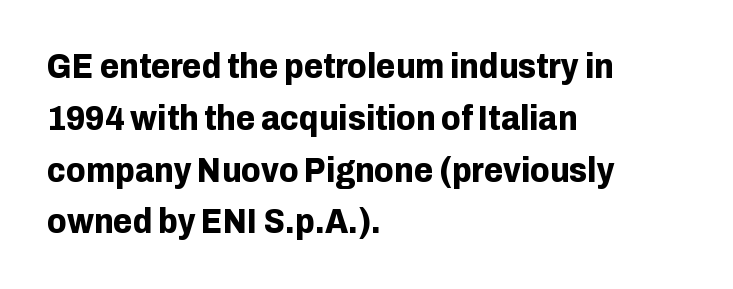
The image shows 35 px bold sans-serif type, upright; set left-aligned, normal line spacing (1.48x), normal letter spacing, not underlined; low stroke contrast and a medium x-height.
